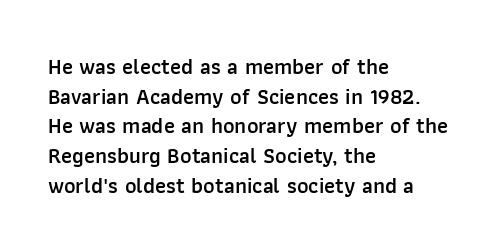
No word sits above an underline. Look at the stroke-to-counter ratio: somewhat heavy, a semibold. When letters stand straight like this, we call the style roman or upright. Observe the ordinary spacing: letters are neighbours, not strangers. The space between consecutive lines is moderate.
